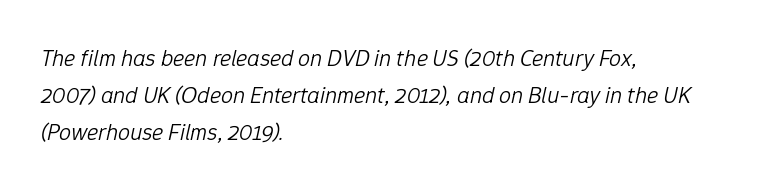
The image shows 24 px text type, italic (leaning right); set left-aligned, normal line spacing (1.54x), normal letter spacing, not underlined.
